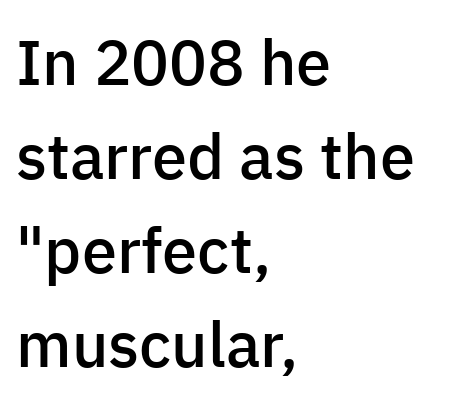
Q: Is the text bold? A: Semi-bold.
Q: Is the text italic (slanted)? A: No, it is upright.
Q: Is the typeface a serif or a sans-serif typeface? A: Sans-serif.
Q: Is the text underlined? A: No.
Q: How is the paragraph aligned? A: Left-aligned.
Q: Is the spacing between letters normal or unusually wide? A: Normal.
Q: Is the spacing between lines tight, normal or loose? A: Normal.
Q: Width (condensed, normal, or wide)? A: Normal.
Q: Stroke contrast? A: Low.
Q: x-height? A: Medium.
Q: Monospaced? A: No.
